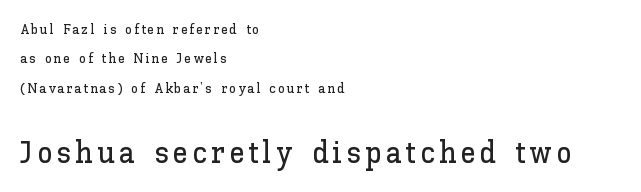
The image shows 31 px text type, upright; set left-aligned, loose line spacing (2.1x), not underlined; the second (bottom) block is 2.21x larger; low stroke contrast and a medium x-height.
